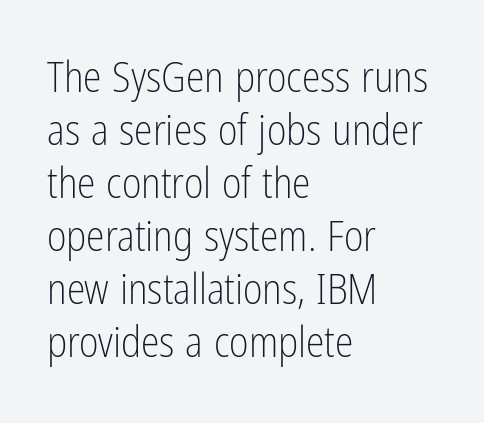
{"serif": "no", "italic": "no", "bold": "no", "weight": "light", "width": "condensed", "stroke_contrast": "low", "x_height": "medium", "monospaced": "no", "underline": "no", "align": "left", "line_spacing": "normal", "line_spacing_ratio": 1.26, "letter_spacing": "normal", "letter_spacing_em": 0.0, "glyph_px": 42}
